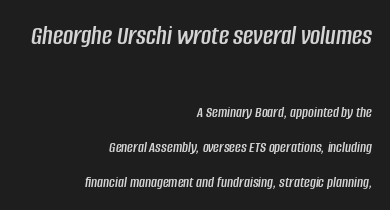
{"italic": "yes", "lean": "right", "slant_degrees": 8, "width": "condensed", "stroke_contrast": "low", "x_height": "large", "monospaced": "no", "underline": "no", "align": "right", "line_spacing": "loose", "line_spacing_ratio": 2.19, "letter_spacing": "normal", "letter_spacing_em": 0.0, "larger_block": "first", "size_ratio": 1.75, "glyph_px": 28}
